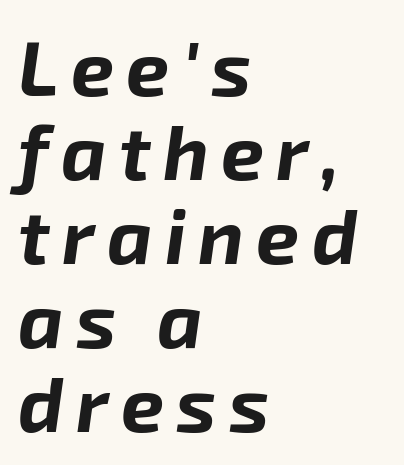
Q: Is the text bold? A: Yes.
Q: Is the text italic (slanted)? A: Yes, it leans right by about 8 degrees.
Q: Is the text underlined? A: No.
Q: How is the paragraph aligned? A: Left-aligned.
Q: Is the spacing between lines tight, normal or loose? A: Tight.
Q: Width (condensed, normal, or wide)? A: Normal.
Q: Stroke contrast? A: Low.
Q: x-height? A: Medium.
Q: Monospaced? A: No.
